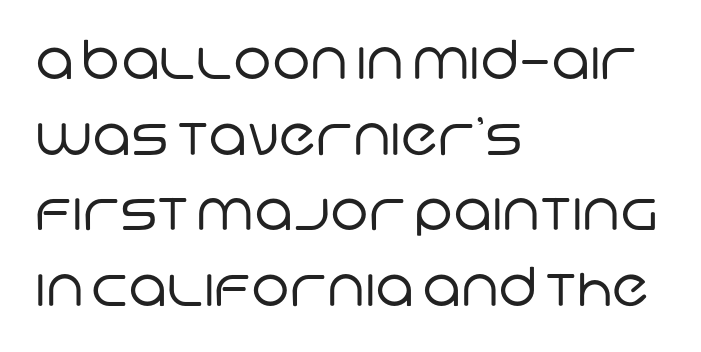
The image shows 54 px regular-weight sans-serif type; set left-aligned, normal line spacing (1.4x), normal letter spacing, not underlined; low stroke contrast and a large x-height.
